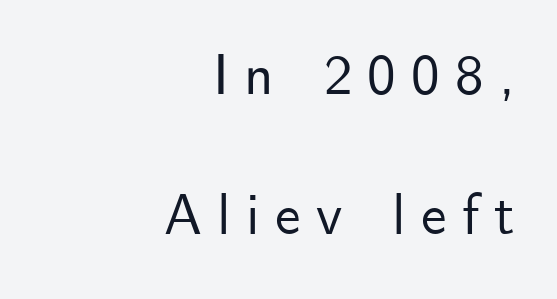
{"serif": "no", "italic": "no", "width": "normal", "stroke_contrast": "low", "x_height": "small", "monospaced": "no", "underline": "no", "align": "right", "line_spacing": "loose", "line_spacing_ratio": 2.46, "letter_spacing": "wide", "letter_spacing_em": 0.27, "glyph_px": 57}
